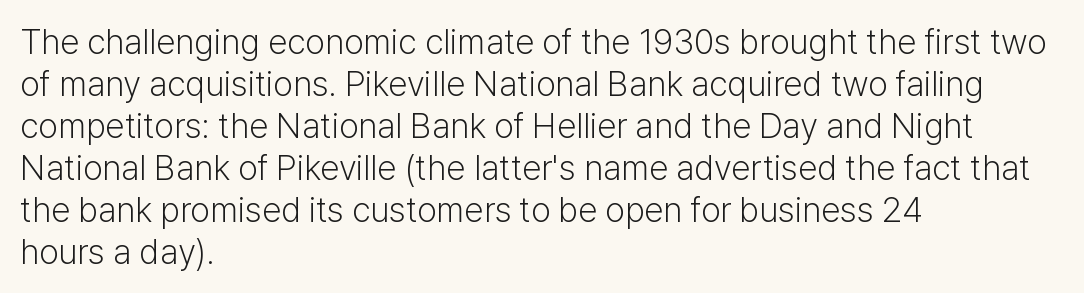
The face used here is rendered with its standard letterfit. Stroke terminals: plain, sans-serif. Any mark beneath the type? The region is blank. Each letter keeps its own natural width here, so spacing adapts to shape.
